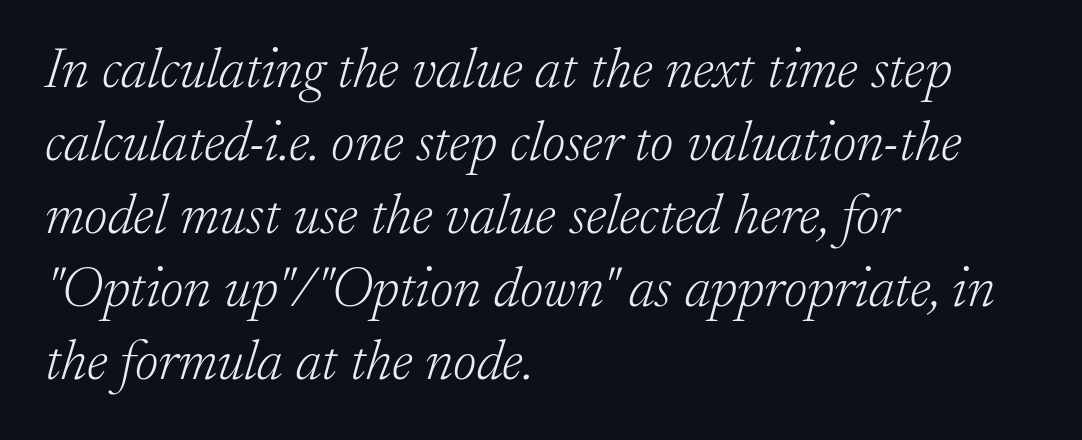
Q: Is the text bold? A: No.
Q: Is the text italic (slanted)? A: Yes, it leans right by about 17 degrees.
Q: Is the typeface a serif or a sans-serif typeface? A: Serif.
Q: Is the text underlined? A: No.
Q: How is the paragraph aligned? A: Left-aligned.
Q: Is the spacing between letters normal or unusually wide? A: Normal.
Q: Is the spacing between lines tight, normal or loose? A: Normal.
Q: Width (condensed, normal, or wide)? A: Normal.
Q: Stroke contrast? A: Low.
Q: x-height? A: Small.
Q: Monospaced? A: No.
